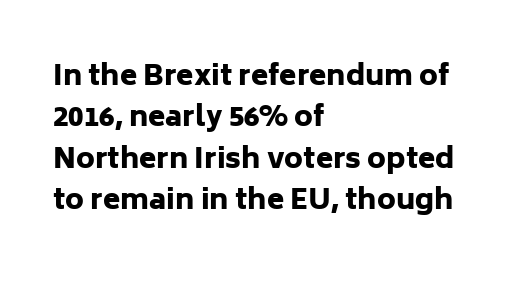
Q: Is the text bold? A: Yes.
Q: Is the text italic (slanted)? A: No, it is upright.
Q: Is the typeface a serif or a sans-serif typeface? A: Sans-serif.
Q: Is the text underlined? A: No.
Q: How is the paragraph aligned? A: Left-aligned.
Q: Is the spacing between letters normal or unusually wide? A: Normal.
Q: Is the spacing between lines tight, normal or loose? A: Normal.
Q: Width (condensed, normal, or wide)? A: Normal.
Q: Stroke contrast? A: Low.
Q: x-height? A: Medium.
Q: Monospaced? A: No.
